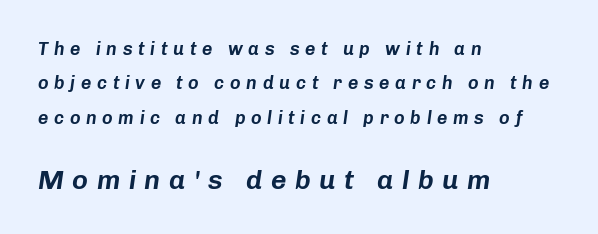
The rendering uses a large line-height, opening up the rows. Quick note: italic. A typesetter would call this heavily tracked-out type. Bigger letters appear in the bottom chunk; the top chunk is reduced.
